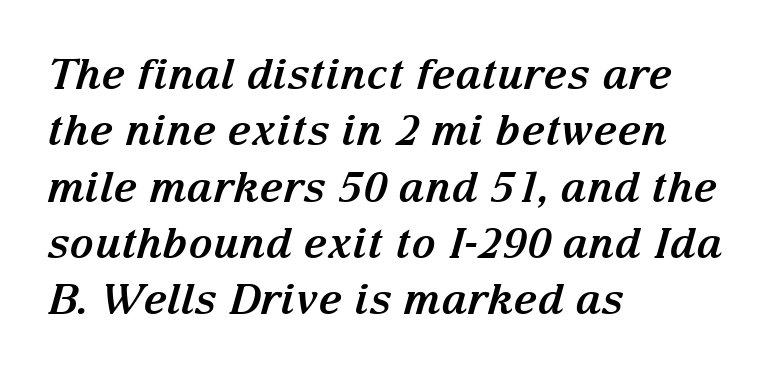
The image shows 42 px bold serif type, italic (leaning right); set left-aligned, normal line spacing (1.34x), normal letter spacing, not underlined; medium stroke contrast and a medium x-height.
